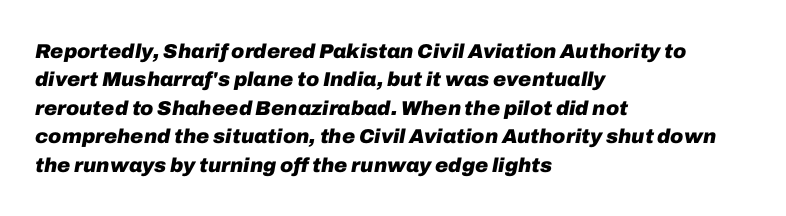
Notice how descenders clear the ascenders below comfortably — that's standard leading. Honestly, there is no underline to notice here at all. Tall strokes in this sample are angled rather than plumb. The setting favours the left margin, as ordinary paragraphs usually do. Strokes here are thick enough to call this a true bold. You could call the tracking neutral — neither tight nor loose.
